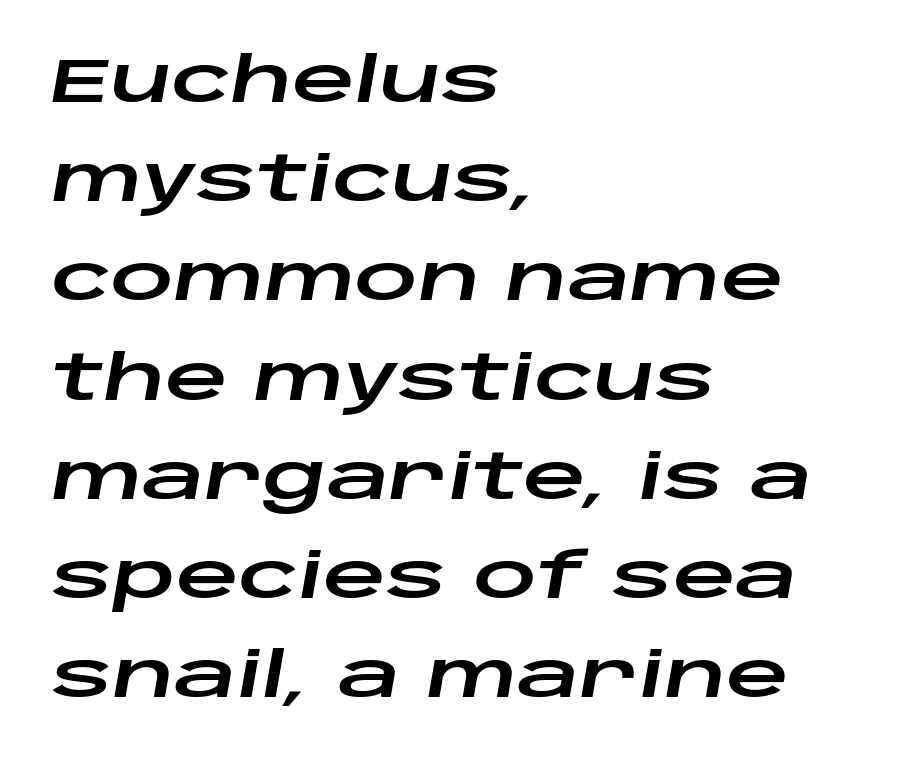
The image shows 62 px wide type, italic (leaning right); set left-aligned, normal line spacing (1.6x), normal letter spacing, not underlined; low stroke contrast and a large x-height.
